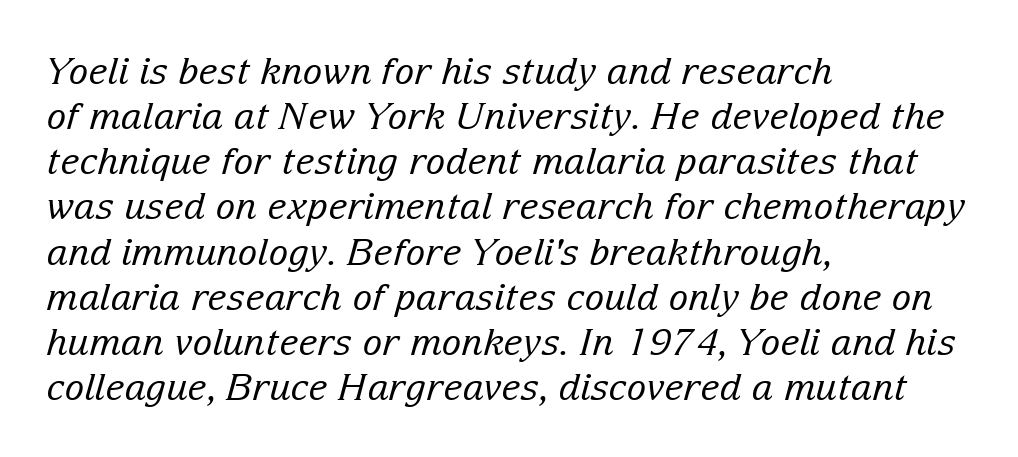
{"serif": "yes", "italic": "yes", "lean": "right", "slant_degrees": 15, "bold": "no", "weight": "regular", "width": "normal", "stroke_contrast": "low", "x_height": "medium", "monospaced": "no", "underline": "no", "align": "left", "line_spacing_ratio": 1.22, "letter_spacing": "normal", "letter_spacing_em": 0.0, "glyph_px": 37}
